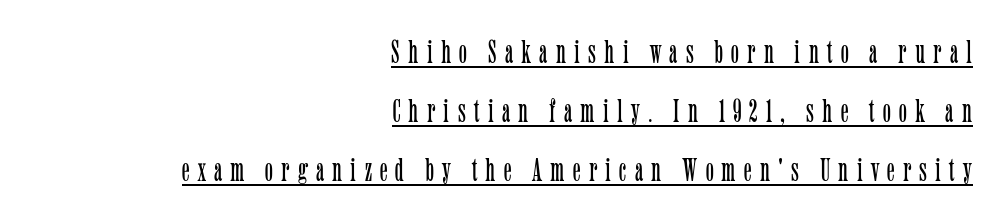
{"serif": "yes", "italic": "no", "bold": "no", "weight": "light", "width": "condensed", "stroke_contrast": "low", "x_height": "medium", "monospaced": "no", "underline": "yes", "align": "right", "line_spacing_ratio": 1.79, "letter_spacing": "wide", "letter_spacing_em": 0.25, "glyph_px": 33}
